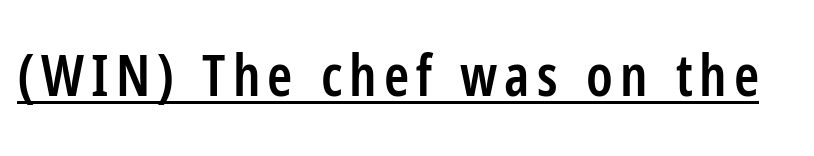
Moderately thickened strokes mark this as semibold type. The rendering uses natural spacing where letterforms have individual widths. Font category for this specimen: sans-serif. Compared with undecorated copy, this sample adds a rule below the words.
